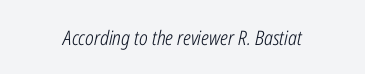
{"italic": "yes", "lean": "right", "slant_degrees": 12, "bold": "no", "underline": "no", "align": "center", "letter_spacing": "normal", "letter_spacing_em": 0.0, "glyph_px": 20}
